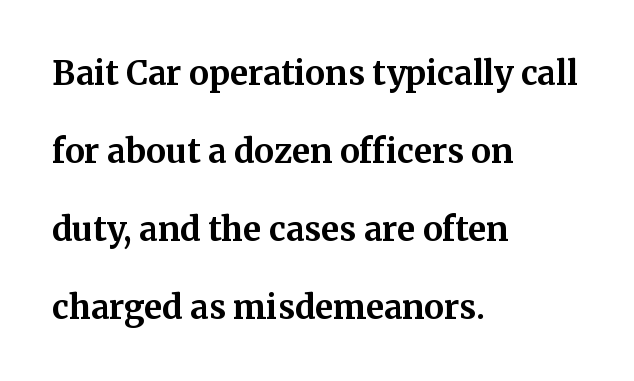
Q: Is the text bold? A: Yes.
Q: Is the text italic (slanted)? A: No, it is upright.
Q: Is the typeface a serif or a sans-serif typeface? A: Serif.
Q: Is the text underlined? A: No.
Q: How is the paragraph aligned? A: Left-aligned.
Q: Is the spacing between letters normal or unusually wide? A: Normal.
Q: Is the spacing between lines tight, normal or loose? A: Loose.
Q: Width (condensed, normal, or wide)? A: Normal.
Q: Stroke contrast? A: Medium.
Q: x-height? A: Medium.
Q: Monospaced? A: No.
